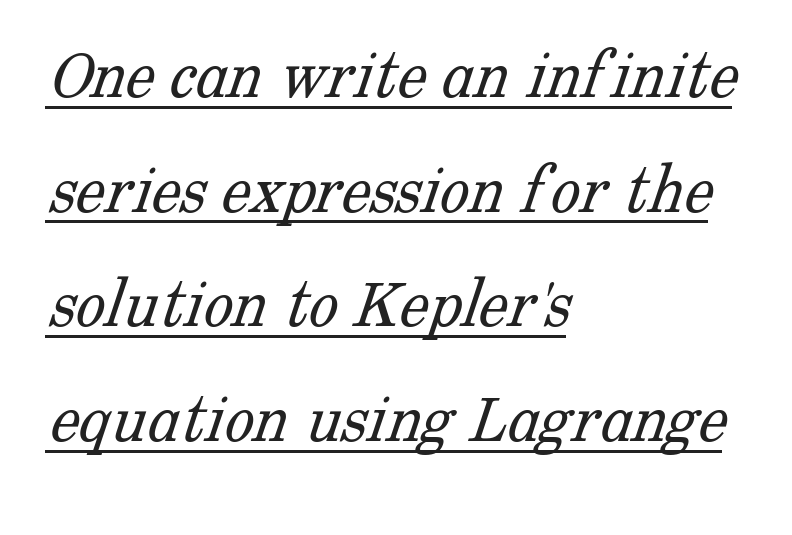
Q: Is the text bold? A: No.
Q: Is the typeface a serif or a sans-serif typeface? A: Serif.
Q: Is the text underlined? A: Yes.
Q: How is the paragraph aligned? A: Left-aligned.
Q: Is the spacing between letters normal or unusually wide? A: Normal.
Q: Is the spacing between lines tight, normal or loose? A: Normal.
Q: Width (condensed, normal, or wide)? A: Normal.
Q: Stroke contrast? A: Low.
Q: x-height? A: Medium.
Q: Monospaced? A: No.
